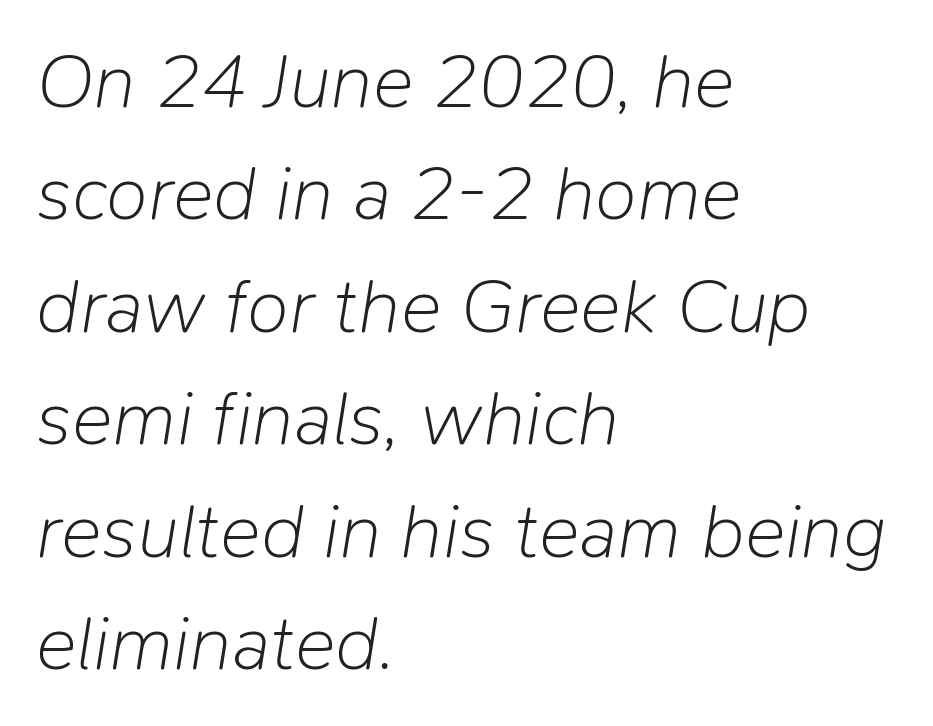
Q: Is the text bold? A: No.
Q: Is the text italic (slanted)? A: Yes, it leans right by about 9 degrees.
Q: Is the text underlined? A: No.
Q: How is the paragraph aligned? A: Left-aligned.
Q: Is the spacing between letters normal or unusually wide? A: Normal.
Q: Is the spacing between lines tight, normal or loose? A: Normal.
Q: Width (condensed, normal, or wide)? A: Normal.
Q: Stroke contrast? A: Low.
Q: x-height? A: Medium.
Q: Monospaced? A: No.
